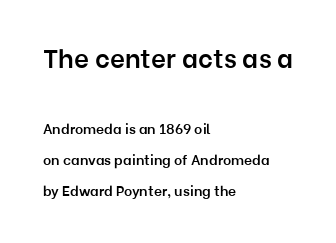
{"italic": "no", "bold": "semi", "underline": "no", "align": "left", "line_spacing": "loose", "line_spacing_ratio": 2.18, "letter_spacing": "normal", "letter_spacing_em": 0.0, "larger_block": "first", "size_ratio": 1.86, "glyph_px": 26}
